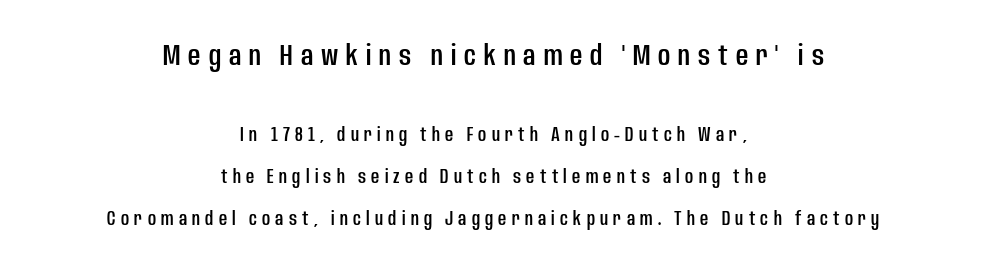
Q: Is the text italic (slanted)? A: No, it is upright.
Q: Is the typeface a serif or a sans-serif typeface? A: Sans-serif.
Q: Is the text underlined? A: No.
Q: How is the paragraph aligned? A: Centered.
Q: Is the spacing between letters normal or unusually wide? A: Unusually wide.
Q: Is the spacing between lines tight, normal or loose? A: Loose.
Q: Which block of text is set in a larger size, the first (top) or the second (bottom)? A: The first (top) one.
Q: Width (condensed, normal, or wide)? A: Condensed.
Q: Stroke contrast? A: Low.
Q: x-height? A: Large.
Q: Monospaced? A: No.
